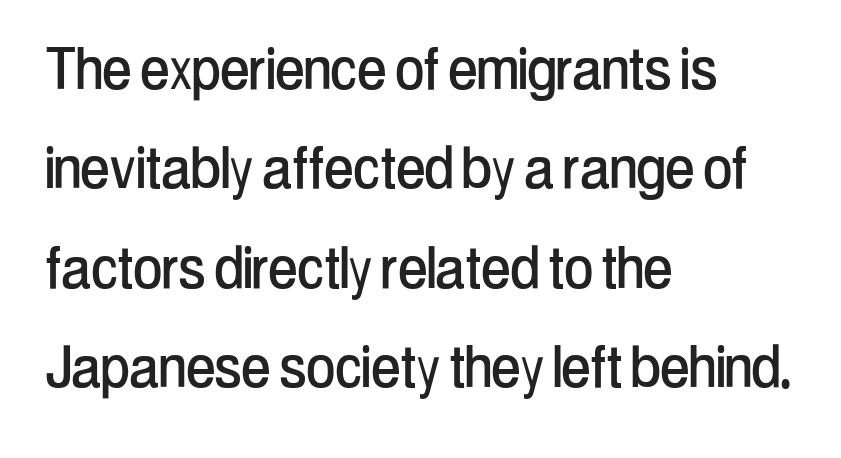
The image shows 70 px condensed sans-serif type, upright; set left-aligned, normal line spacing (1.42x), normal letter spacing, not underlined; low stroke contrast and a medium x-height.
